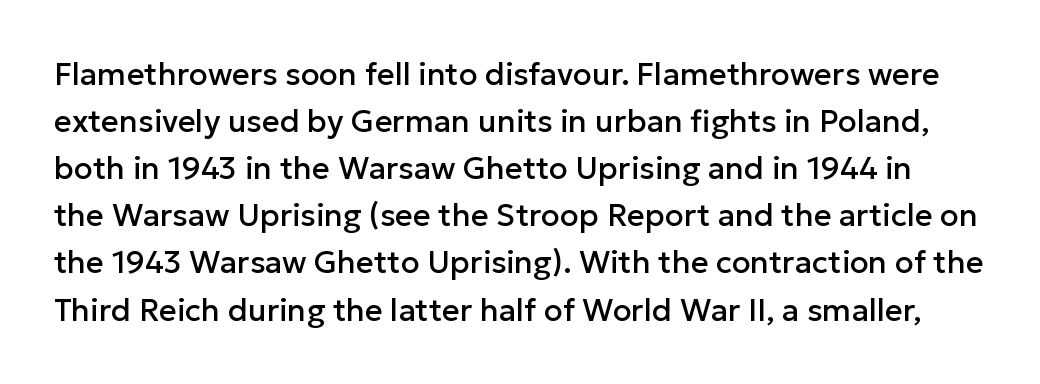
The horizontal fit of the characters is conventional and even. These lines sit exactly where default settings would place them. Letterform terminals end flat and unadorned throughout the passage. The zone under the glyphs is completely vacant. Is there any slant? The stems are plumb. A typesetter would call this proportional, since set widths differ per character.
